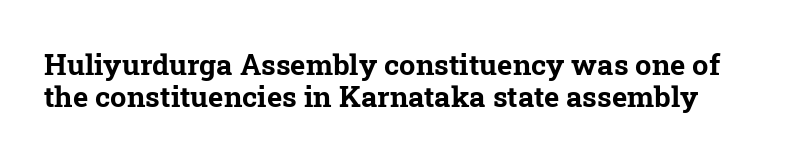
{"serif": "yes", "bold": "yes", "weight": "bold", "width": "normal", "stroke_contrast": "low", "x_height": "medium", "monospaced": "no", "underline": "no", "line_spacing": "tight", "line_spacing_ratio": 1.11, "letter_spacing": "normal", "letter_spacing_em": 0.0, "glyph_px": 29}
